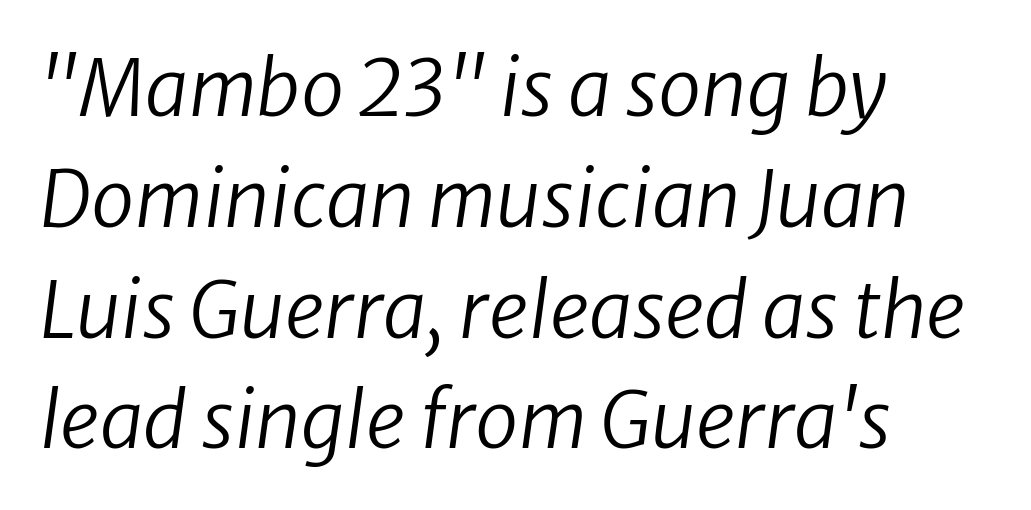
Inter-character spacing is left at the font's built-in metrics. Is there much room between lines? A standard amount, neither cramped nor airy. The cut favours lightness, reaching ordinary text weight at its darkest. Rendered with sloped, italic letterforms.
